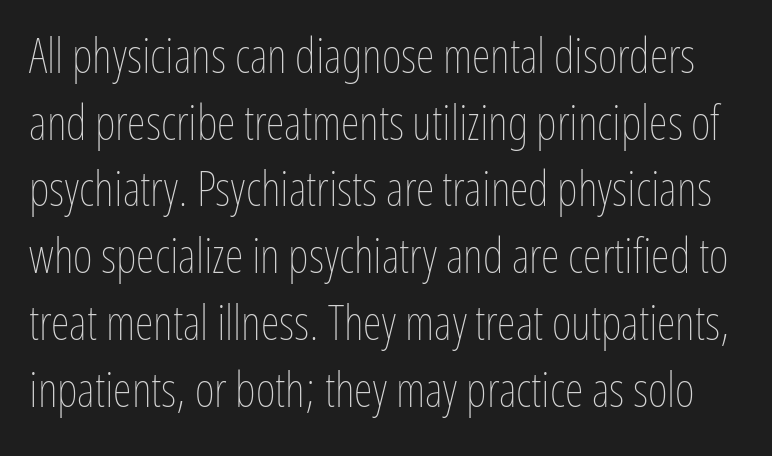
Q: Is the text bold? A: No.
Q: Is the text italic (slanted)? A: No, it is upright.
Q: Is the text underlined? A: No.
Q: Is the spacing between letters normal or unusually wide? A: Normal.
Q: Is the spacing between lines tight, normal or loose? A: Normal.
Q: Width (condensed, normal, or wide)? A: Condensed.
Q: Stroke contrast? A: Low.
Q: x-height? A: Medium.
Q: Monospaced? A: No.
